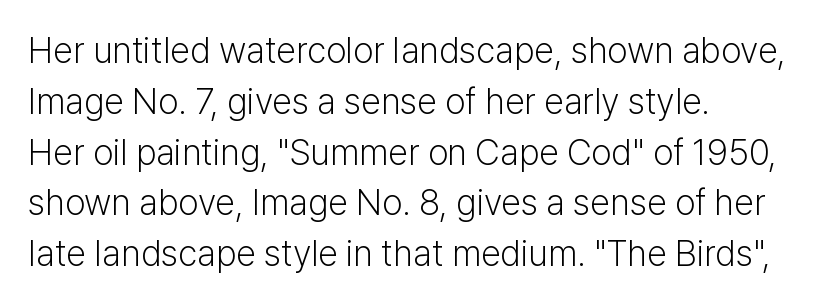
The image shows 36 px light sans-serif type, upright; set left-aligned, normal line spacing (1.41x), normal letter spacing, not underlined; low stroke contrast and a medium x-height.
